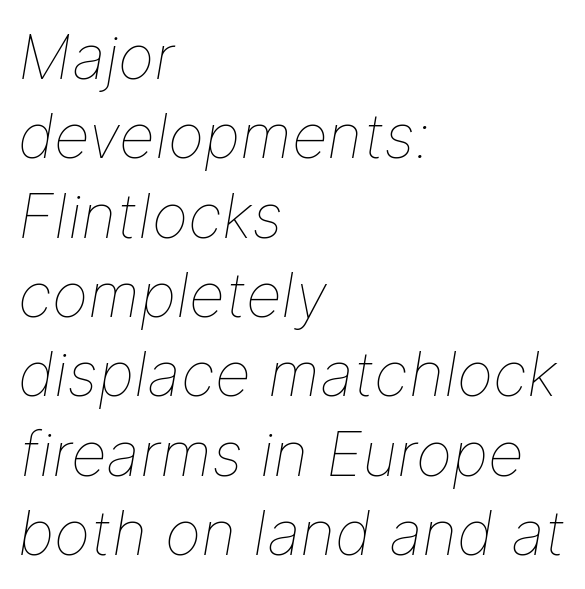
The image shows 62 px thin type, italic (leaning right); set left-aligned, normal line spacing (1.28x), normal letter spacing, not underlined; low stroke contrast and a medium x-height.
